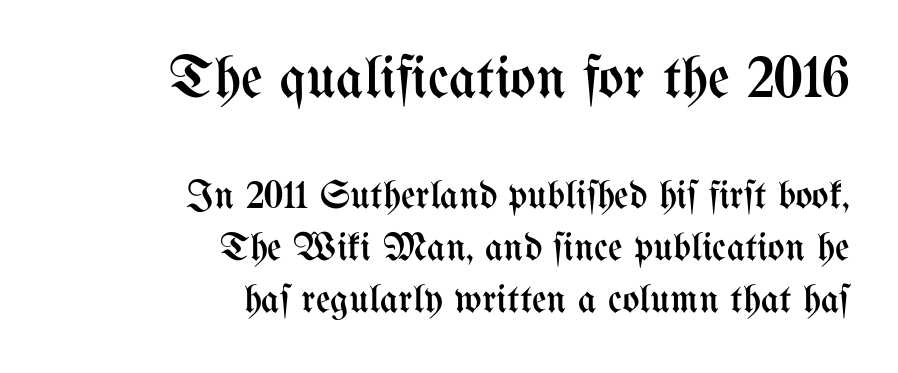
{"italic": "no", "bold": "no", "weight": "regular", "width": "condensed", "stroke_contrast": "medium", "x_height": "medium", "monospaced": "no", "underline": "no", "align": "right", "line_spacing": "normal", "line_spacing_ratio": 1.31, "letter_spacing": "normal", "letter_spacing_em": 0.0, "larger_block": "first", "size_ratio": 1.5, "glyph_px": 60}
